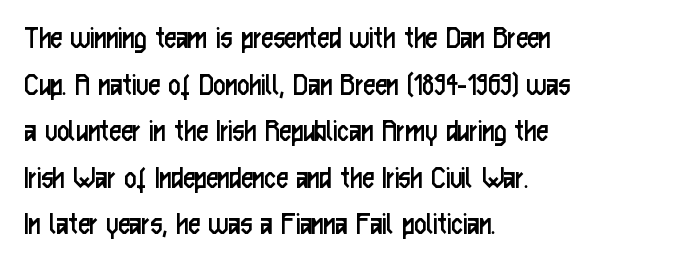
Regular leading. Every row of glyphs begins at an identical x-position on the left. Each row of text sits above clean, open space. This sample uses plain, unmodified letter spacing.
